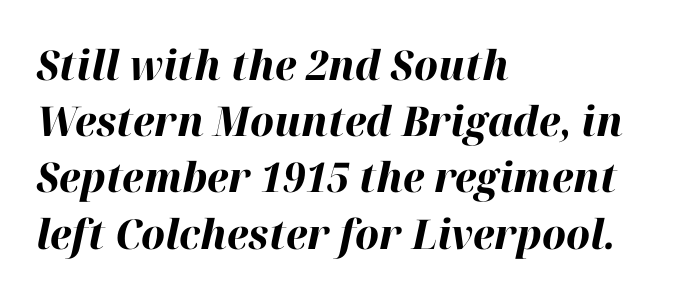
The image shows 41 px bold type, italic (leaning right); set left-aligned, normal line spacing (1.37x), normal letter spacing, not underlined; high stroke contrast and a medium x-height.
